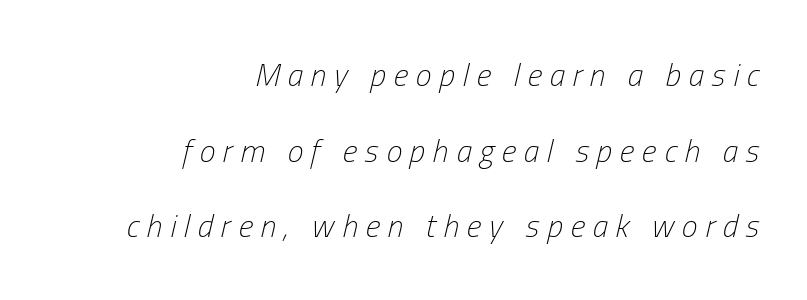
{"italic": "yes", "lean": "right", "slant_degrees": 13, "bold": "no", "weight": "light", "width": "condensed", "stroke_contrast": "low", "x_height": "medium", "monospaced": "no", "underline": "no", "align": "right", "line_spacing": "loose", "line_spacing_ratio": 2.36, "letter_spacing": "wide", "letter_spacing_em": 0.24, "glyph_px": 32}
